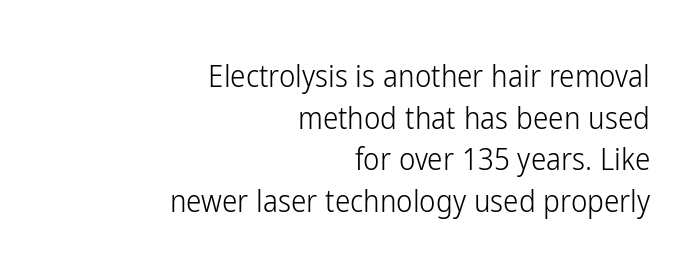
Short and long lines alike share a common ending point at right. Plain, unruled lines of type. A quiet, ordinary-to-light weight characterises the typeface. Summary of vertical rhythm: regular, with standard interline spacing.
